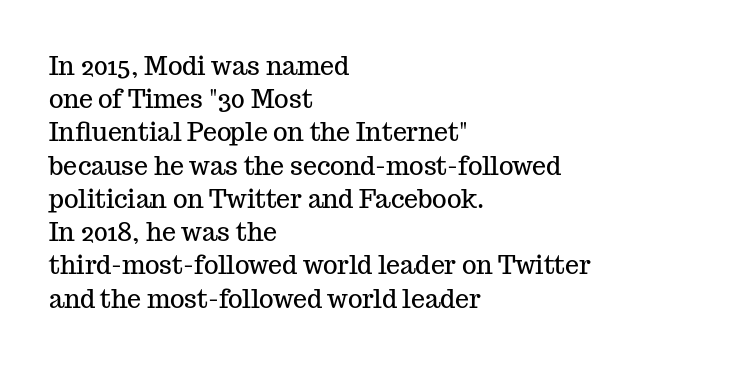
Q: Is the text italic (slanted)? A: No, it is upright.
Q: Is the text underlined? A: No.
Q: How is the paragraph aligned? A: Left-aligned.
Q: Is the spacing between letters normal or unusually wide? A: Normal.
Q: Is the spacing between lines tight, normal or loose? A: Normal.
